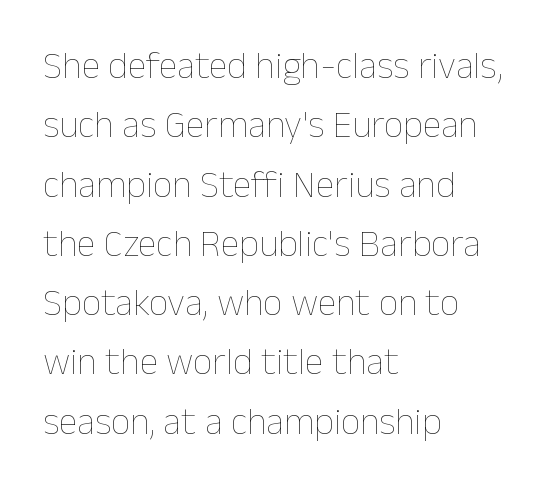
This is roman type, the default non-slanted kind. The passage shown is typed in a proportional face where columns would drift. The designer left line spacing at the default. The lines in this sample share a left origin and differ only in where they stop.
